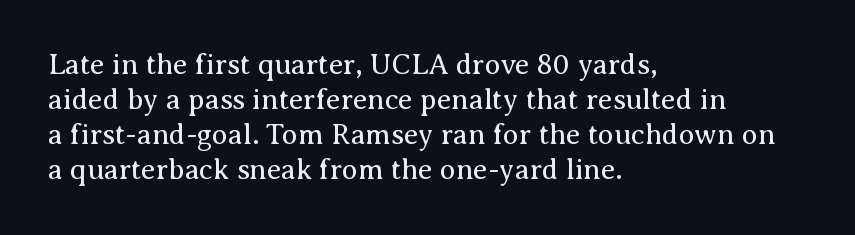
{"serif": "yes", "italic": "no", "bold": "no", "weight": "regular", "width": "normal", "stroke_contrast": "medium", "x_height": "medium", "monospaced": "no", "underline": "no", "align": "left", "line_spacing_ratio": 1.21, "letter_spacing": "normal", "letter_spacing_em": 0.0, "glyph_px": 29}
